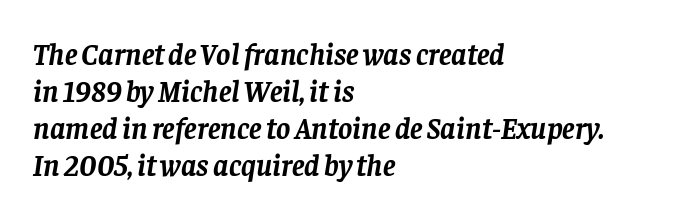
Q: Is the text bold? A: Yes.
Q: Is the text italic (slanted)? A: Yes, it leans right by about 8 degrees.
Q: Is the typeface a serif or a sans-serif typeface? A: Serif.
Q: Is the text underlined? A: No.
Q: How is the paragraph aligned? A: Left-aligned.
Q: Is the spacing between letters normal or unusually wide? A: Normal.
Q: Width (condensed, normal, or wide)? A: Normal.
Q: Stroke contrast? A: Low.
Q: x-height? A: Large.
Q: Monospaced? A: No.
